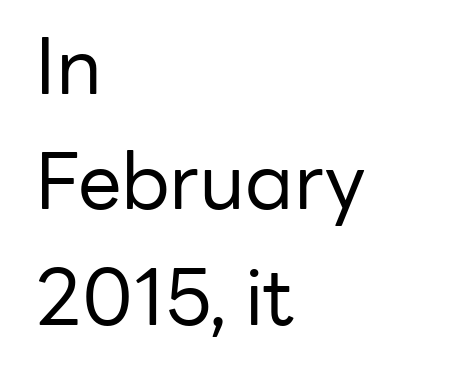
Character widths vary here, with narrow letters taking less room than wide ones. Letter spacing: default. Each new line begins a customary step beneath the previous one. Glance below the letters and you will spot only blank space. Leftover space on each line is placed entirely after the last word. Check where the strokes stop: nothing finishes them off — pure sans.
